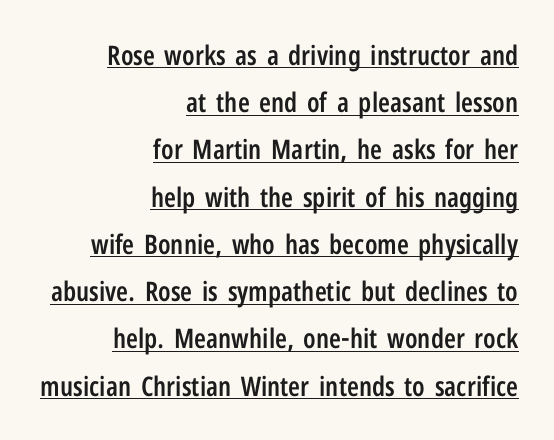
Q: Is the text bold? A: Semi-bold.
Q: Is the text italic (slanted)? A: No, it is upright.
Q: Is the text underlined? A: Yes.
Q: How is the paragraph aligned? A: Right-aligned.
Q: Is the spacing between letters normal or unusually wide? A: Normal.
